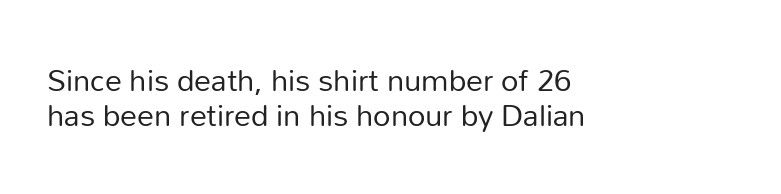
The image shows 34 px regular-weight sans-serif type, upright; set left-aligned, tight line spacing (1.04x), normal letter spacing, not underlined; low stroke contrast and a medium x-height.
